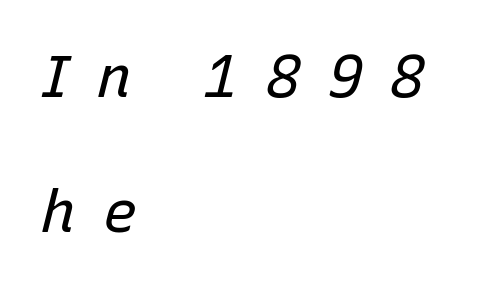
Q: Is the text bold? A: No.
Q: Is the text italic (slanted)? A: Yes, it leans right by about 15 degrees.
Q: Is the text underlined? A: No.
Q: How is the paragraph aligned? A: Left-aligned.
Q: Is the spacing between letters normal or unusually wide? A: Unusually wide.
Q: Is the spacing between lines tight, normal or loose? A: Loose.
Q: Width (condensed, normal, or wide)? A: Normal.
Q: Stroke contrast? A: Low.
Q: x-height? A: Medium.
Q: Monospaced? A: No.
